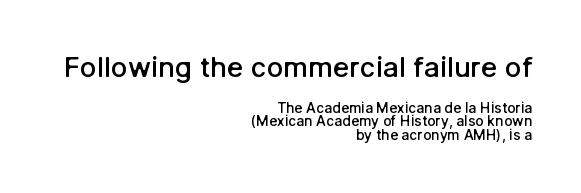
Q: Is the text bold? A: Semi-bold.
Q: Is the text italic (slanted)? A: No, it is upright.
Q: Is the typeface a serif or a sans-serif typeface? A: Sans-serif.
Q: Is the text underlined? A: No.
Q: How is the paragraph aligned? A: Right-aligned.
Q: Is the spacing between letters normal or unusually wide? A: Normal.
Q: Is the spacing between lines tight, normal or loose? A: Tight.
Q: Which block of text is set in a larger size, the first (top) or the second (bottom)? A: The first (top) one.
Q: Width (condensed, normal, or wide)? A: Normal.
Q: Stroke contrast? A: Low.
Q: x-height? A: Medium.
Q: Monospaced? A: No.
